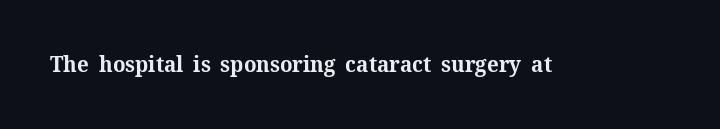
{"italic": "no", "bold": "yes", "underline": "no", "letter_spacing": "normal", "letter_spacing_em": 0.0, "glyph_px": 22}
